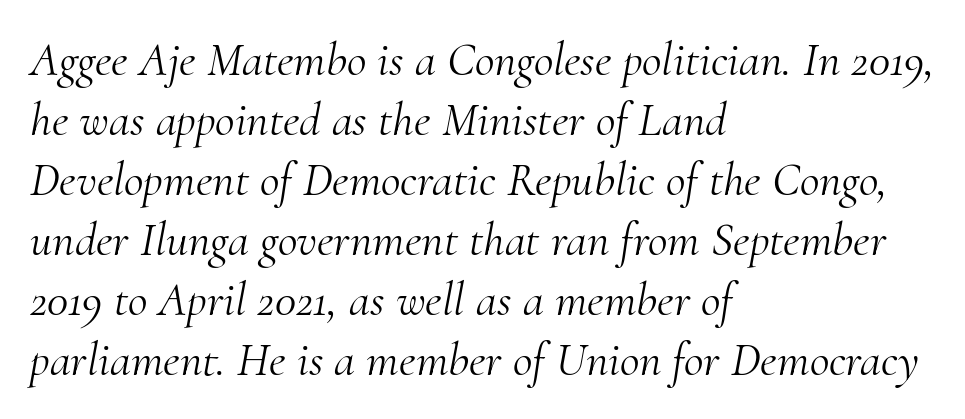
Q: Is the text bold? A: No.
Q: Is the text italic (slanted)? A: Yes, it leans right by about 10 degrees.
Q: Is the typeface a serif or a sans-serif typeface? A: Serif.
Q: Is the text underlined? A: No.
Q: How is the paragraph aligned? A: Left-aligned.
Q: Is the spacing between letters normal or unusually wide? A: Normal.
Q: Is the spacing between lines tight, normal or loose? A: Normal.
Q: Width (condensed, normal, or wide)? A: Normal.
Q: Stroke contrast? A: Medium.
Q: x-height? A: Small.
Q: Monospaced? A: No.
